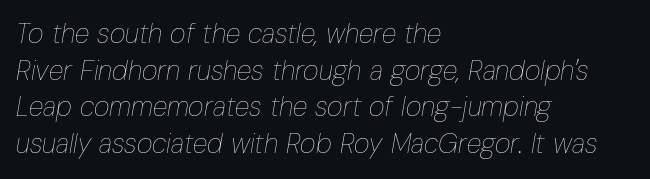
Q: Is the text bold? A: No.
Q: Is the text italic (slanted)? A: Yes, it leans right by about 10 degrees.
Q: Is the text underlined? A: No.
Q: How is the paragraph aligned? A: Left-aligned.
Q: Is the spacing between letters normal or unusually wide? A: Normal.
Q: Is the spacing between lines tight, normal or loose? A: Normal.
